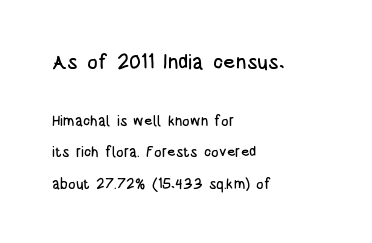
Q: Is the text italic (slanted)? A: No, it is upright.
Q: Is the text underlined? A: No.
Q: How is the paragraph aligned? A: Left-aligned.
Q: Is the spacing between letters normal or unusually wide? A: Normal.
Q: Is the spacing between lines tight, normal or loose? A: Loose.
Q: Which block of text is set in a larger size, the first (top) or the second (bottom)? A: The first (top) one.
